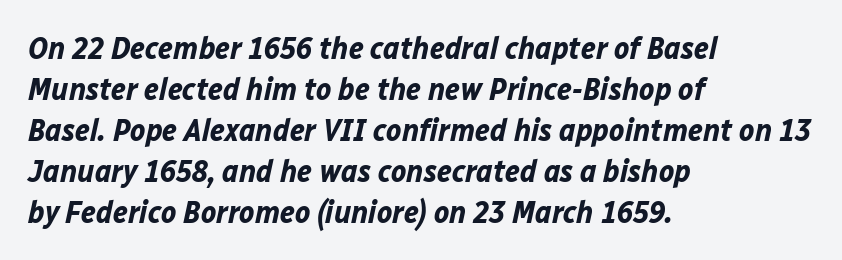
{"italic": "yes", "lean": "right", "slant_degrees": 12, "bold": "yes", "weight": "bold", "width": "normal", "stroke_contrast": "low", "x_height": "medium", "monospaced": "no", "underline": "no", "align": "left", "line_spacing": "normal", "line_spacing_ratio": 1.28, "letter_spacing": "normal", "letter_spacing_em": 0.0, "glyph_px": 32}
